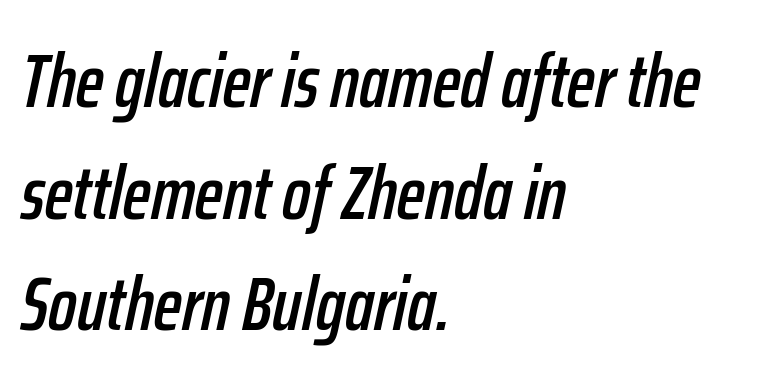
The image shows 75 px condensed type, italic (leaning right); set left-aligned, normal line spacing (1.49x), normal letter spacing, not underlined; low stroke contrast and a medium x-height.
